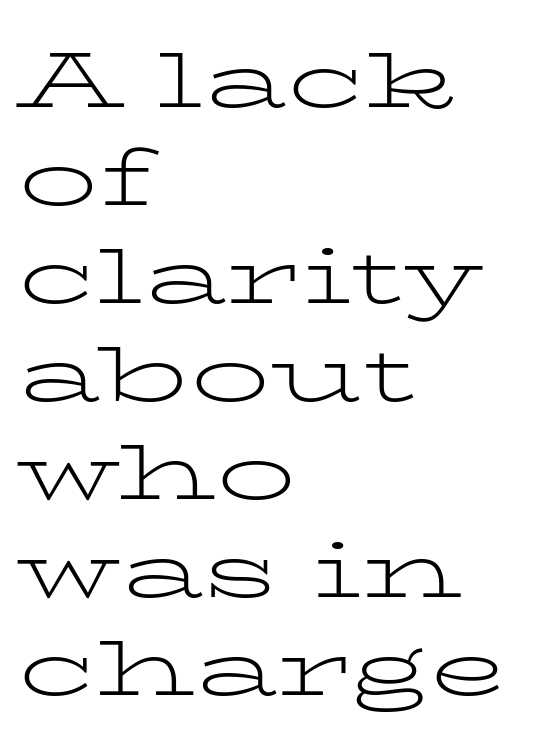
The image shows 79 px light, wide serif type, upright; set left-aligned, line spacing 1.24x, normal letter spacing, not underlined; low stroke contrast and a medium x-height.
